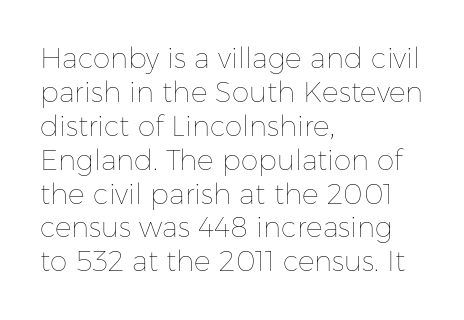
{"italic": "no", "bold": "no", "weight": "thin", "width": "normal", "stroke_contrast": "low", "x_height": "medium", "monospaced": "no", "underline": "no", "align": "left", "line_spacing_ratio": 1.21, "letter_spacing": "normal", "letter_spacing_em": 0.0, "glyph_px": 28}
